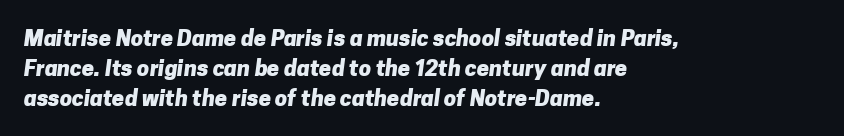
Q: Is the text bold? A: Yes.
Q: Is the text underlined? A: No.
Q: How is the paragraph aligned? A: Left-aligned.
Q: Is the spacing between letters normal or unusually wide? A: Normal.
Q: Is the spacing between lines tight, normal or loose? A: Normal.
